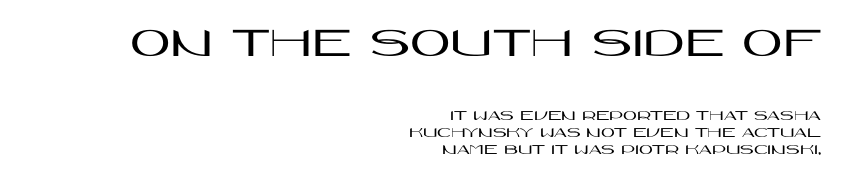
{"serif": "no", "italic": "no", "width": "wide", "stroke_contrast": "high", "x_height": "large", "monospaced": "no", "underline": "no", "align": "right", "line_spacing": "tight", "line_spacing_ratio": 1.12, "letter_spacing": "normal", "letter_spacing_em": 0.0, "larger_block": "first", "size_ratio": 2.93, "glyph_px": 44}
